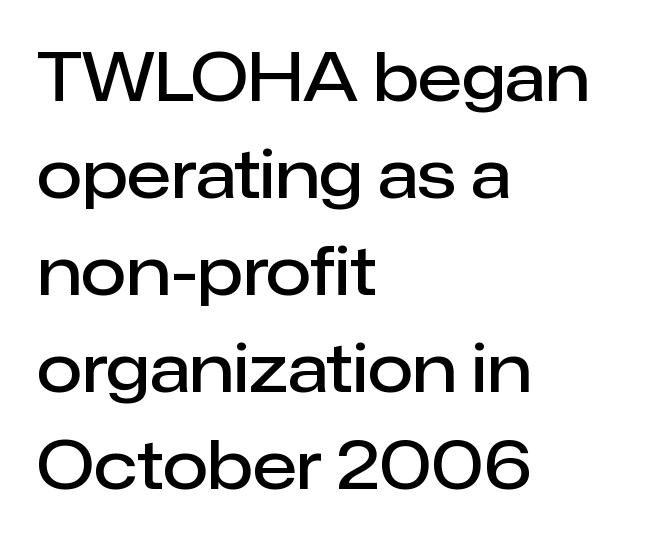
Q: Is the text bold? A: Semi-bold.
Q: Is the text italic (slanted)? A: No, it is upright.
Q: Is the typeface a serif or a sans-serif typeface? A: Sans-serif.
Q: Is the text underlined? A: No.
Q: How is the paragraph aligned? A: Left-aligned.
Q: Is the spacing between letters normal or unusually wide? A: Normal.
Q: Is the spacing between lines tight, normal or loose? A: Normal.
Q: Width (condensed, normal, or wide)? A: Normal.
Q: Stroke contrast? A: Low.
Q: x-height? A: Medium.
Q: Monospaced? A: No.
